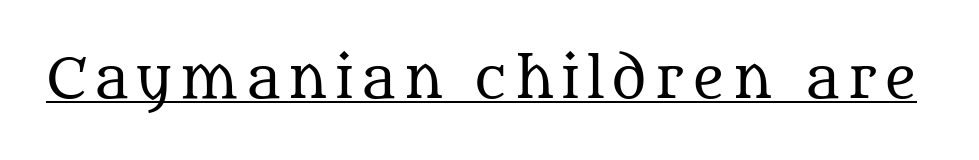
Q: Is the text bold? A: No.
Q: Is the text italic (slanted)? A: No, it is upright.
Q: Is the typeface a serif or a sans-serif typeface? A: Serif.
Q: Is the text underlined? A: Yes.
Q: Width (condensed, normal, or wide)? A: Normal.
Q: Stroke contrast? A: Medium.
Q: x-height? A: Large.
Q: Monospaced? A: No.
